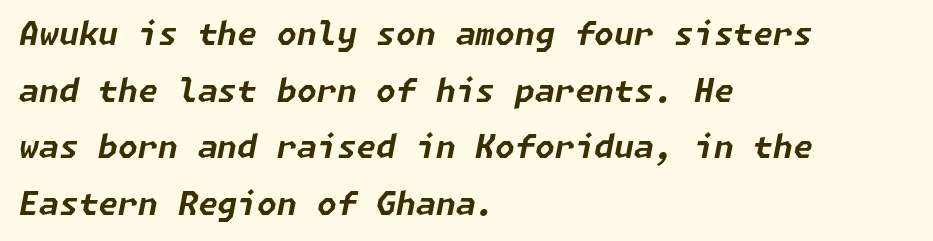
Q: Is the text bold? A: Yes.
Q: Is the text italic (slanted)? A: Yes, it leans right by about 11 degrees.
Q: Is the text underlined? A: No.
Q: How is the paragraph aligned? A: Left-aligned.
Q: Is the spacing between letters normal or unusually wide? A: Normal.
Q: Width (condensed, normal, or wide)? A: Normal.
Q: Stroke contrast? A: Low.
Q: x-height? A: Medium.
